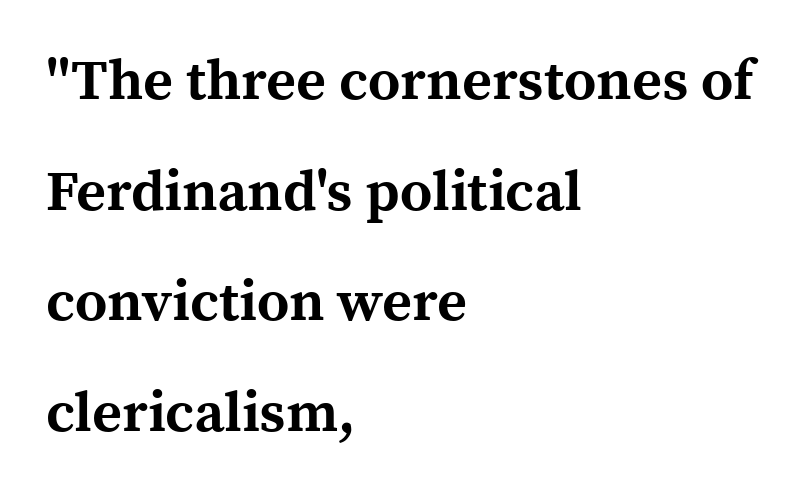
The image shows 57 px bold serif type, upright; set left-aligned, loose line spacing (1.94x), normal letter spacing, not underlined; a medium x-height.
